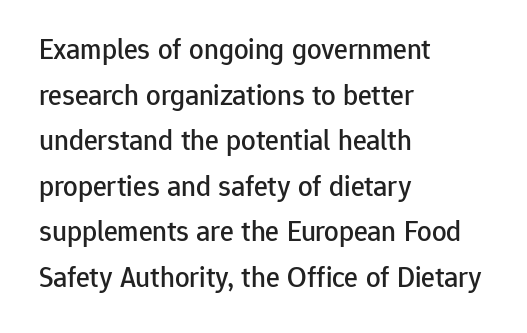
This sample keeps an unexceptional amount of space between lines. Posture: vertical. Looks like regular typesetting: each glyph gets only the width it needs. Descenders are the only things crossing below the line.
